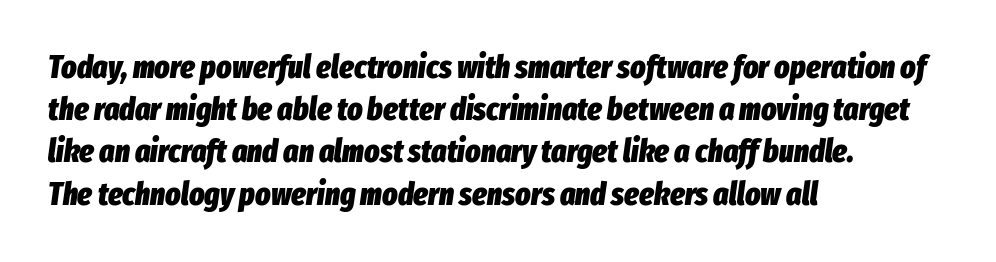
The image shows 32 px heavy, condensed type, italic (leaning right); set left-aligned, normal line spacing (1.32x), normal letter spacing, not underlined; low stroke contrast and a medium x-height.
